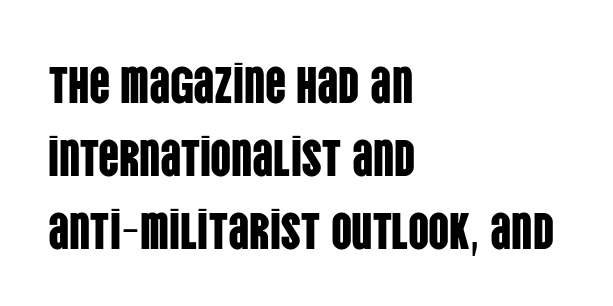
Q: Is the text italic (slanted)? A: No, it is upright.
Q: Is the typeface a serif or a sans-serif typeface? A: Sans-serif.
Q: Is the text underlined? A: No.
Q: How is the paragraph aligned? A: Left-aligned.
Q: Is the spacing between letters normal or unusually wide? A: Normal.
Q: Is the spacing between lines tight, normal or loose? A: Normal.
Q: Width (condensed, normal, or wide)? A: Condensed.
Q: Stroke contrast? A: Low.
Q: x-height? A: Large.
Q: Monospaced? A: No.
